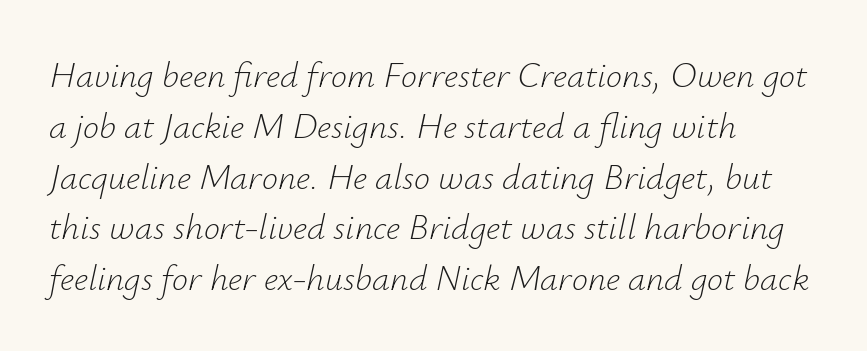
{"italic": "yes", "lean": "right", "slant_degrees": 12, "bold": "no", "weight": "light", "width": "normal", "stroke_contrast": "low", "x_height": "small", "monospaced": "no", "underline": "no", "align": "left", "line_spacing": "normal", "line_spacing_ratio": 1.41, "letter_spacing": "normal", "letter_spacing_em": 0.0, "glyph_px": 36}
